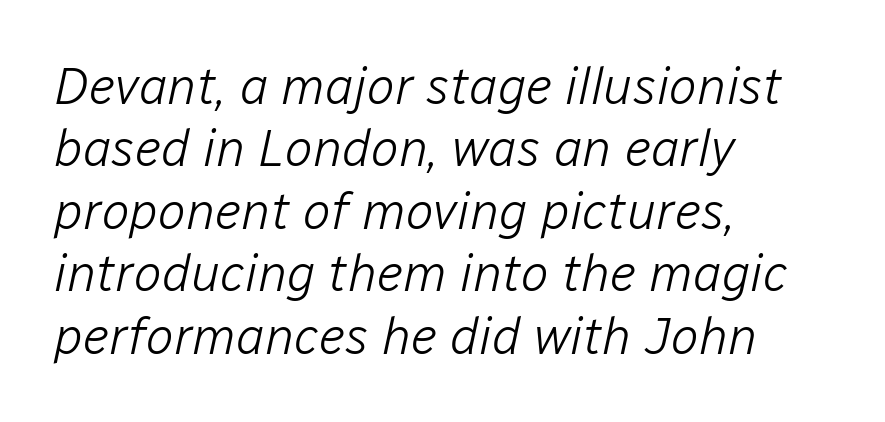
{"italic": "yes", "lean": "right", "slant_degrees": 12, "bold": "no", "weight": "light", "width": "normal", "stroke_contrast": "low", "x_height": "medium", "monospaced": "no", "underline": "no", "align": "left", "line_spacing_ratio": 1.2, "letter_spacing": "normal", "letter_spacing_em": 0.0, "glyph_px": 52}
